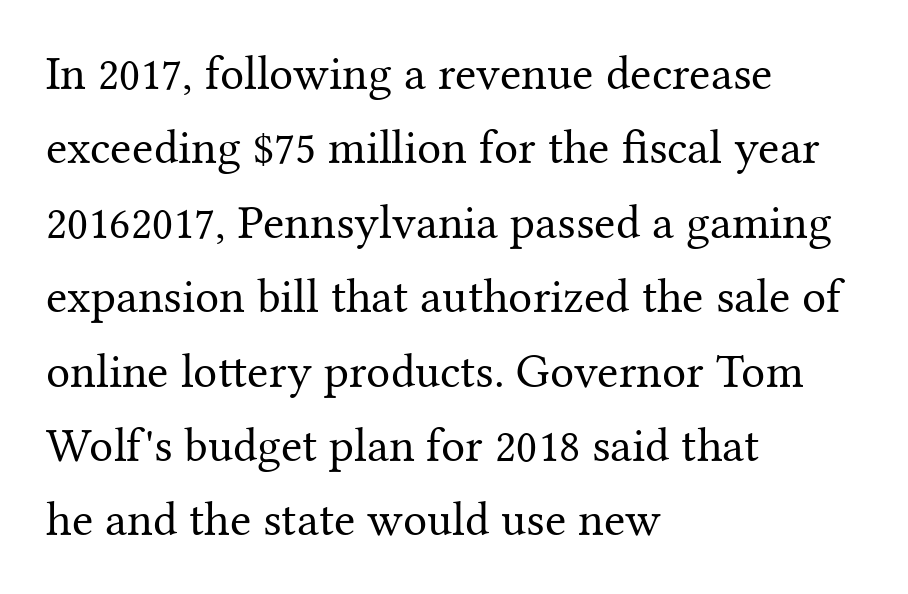
{"serif": "yes", "italic": "no", "bold": "no", "weight": "regular", "width": "normal", "stroke_contrast": "medium", "x_height": "medium", "monospaced": "no", "underline": "no", "align": "left", "line_spacing": "normal", "line_spacing_ratio": 1.55, "letter_spacing": "normal", "letter_spacing_em": 0.0, "glyph_px": 48}
